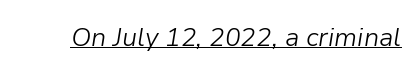
Look at the tracking — it's just the regular setting, nothing added. These characters rest on top of a visible drawn line. Weight: not bold — regular or lighter. When letters slant like this, we call the style italic.
